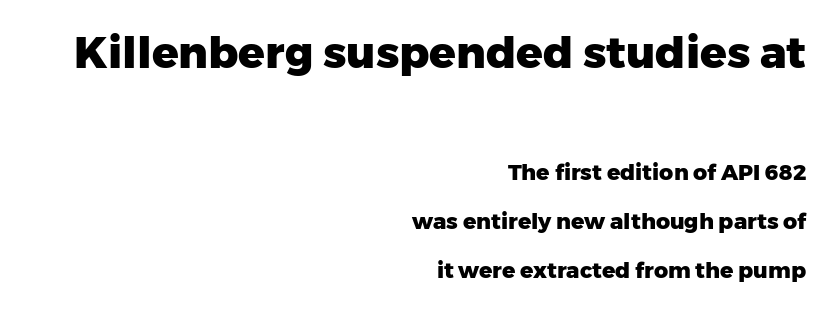
Q: Is the text bold? A: Yes.
Q: Is the text italic (slanted)? A: No, it is upright.
Q: Is the typeface a serif or a sans-serif typeface? A: Sans-serif.
Q: Is the text underlined? A: No.
Q: How is the paragraph aligned? A: Right-aligned.
Q: Is the spacing between letters normal or unusually wide? A: Normal.
Q: Is the spacing between lines tight, normal or loose? A: Loose.
Q: Which block of text is set in a larger size, the first (top) or the second (bottom)? A: The first (top) one.
Q: Width (condensed, normal, or wide)? A: Normal.
Q: Stroke contrast? A: Low.
Q: x-height? A: Medium.
Q: Monospaced? A: No.
